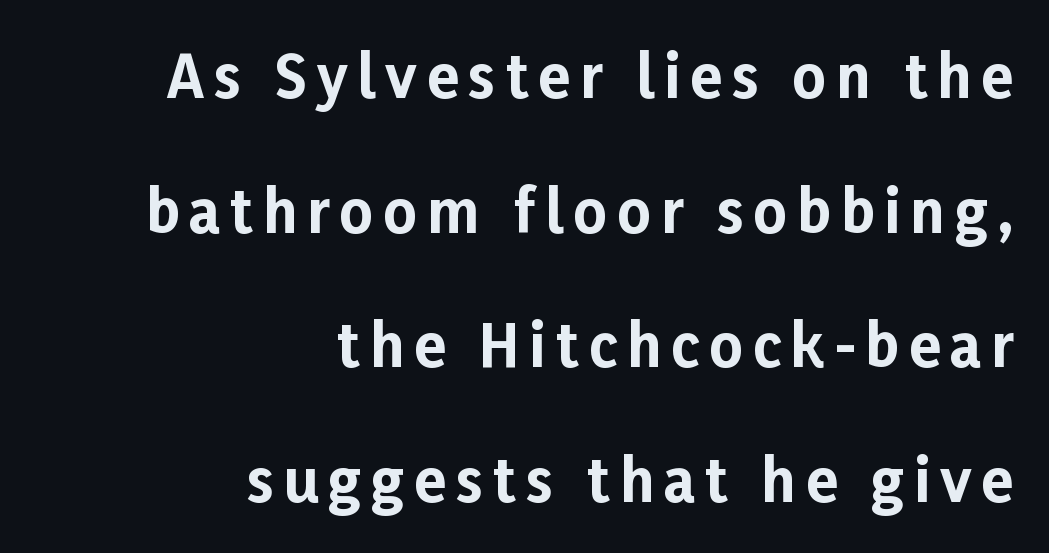
In terms of leading, this rendering errs on the spacious side. Look at the bottom of the vertical strokes: they stop flat, with no serifs. Only glyphs here, with clear space below each row. Characters remain perfectly vertical along every line.
